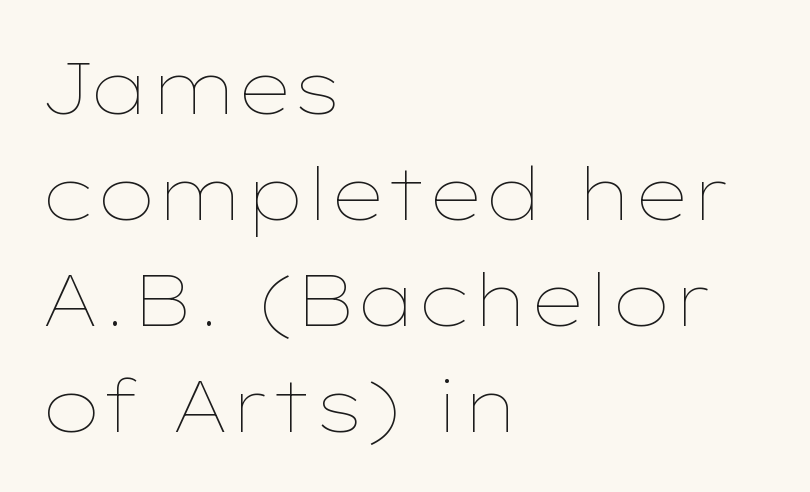
The image shows 73 px thin, wide type, upright; set left-aligned, normal line spacing (1.45x), normal letter spacing, not underlined; low stroke contrast and a medium x-height.
